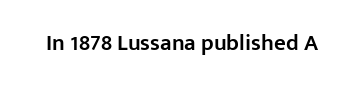
{"italic": "no", "bold": "semi", "underline": "no", "letter_spacing": "normal", "letter_spacing_em": 0.0, "glyph_px": 23}
